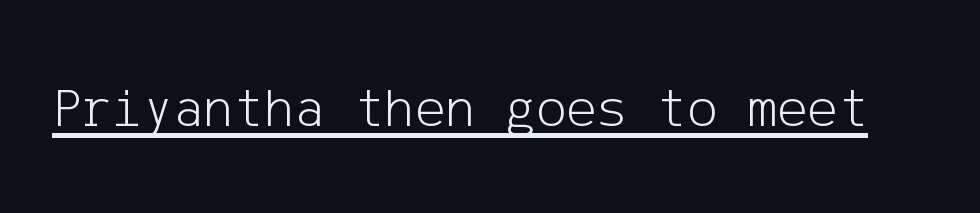
{"serif": "no", "italic": "no", "bold": "no", "weight": "light", "width": "normal", "stroke_contrast": "low", "x_height": "medium", "underline": "yes", "letter_spacing": "normal", "letter_spacing_em": 0.0, "glyph_px": 57}
